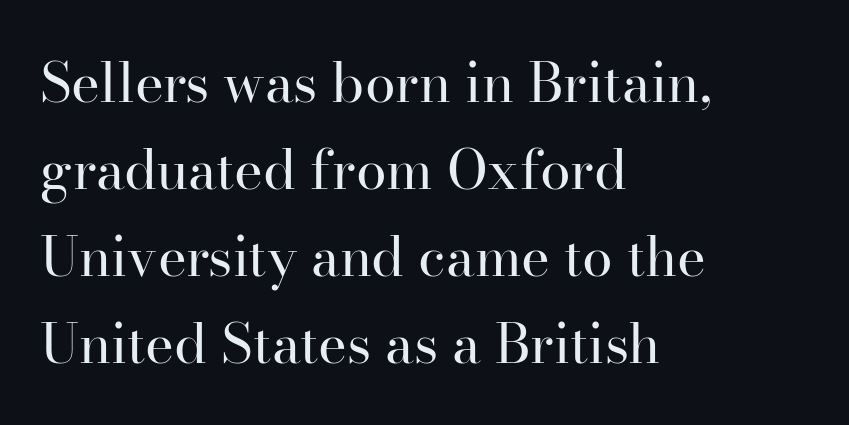
Q: Is the text bold? A: No.
Q: Is the text italic (slanted)? A: No, it is upright.
Q: Is the typeface a serif or a sans-serif typeface? A: Serif.
Q: Is the text underlined? A: No.
Q: How is the paragraph aligned? A: Left-aligned.
Q: Is the spacing between letters normal or unusually wide? A: Normal.
Q: Is the spacing between lines tight, normal or loose? A: Normal.
Q: Width (condensed, normal, or wide)? A: Normal.
Q: Stroke contrast? A: High.
Q: x-height? A: Small.
Q: Monospaced? A: No.
